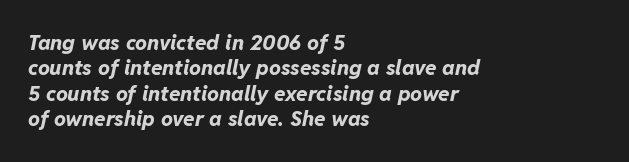
The image shows 21 px bold type, italic (leaning right); set left-aligned, line spacing 1.21x, normal letter spacing, not underlined.
